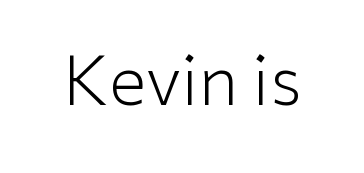
Q: Is the text bold? A: No.
Q: Is the text italic (slanted)? A: No, it is upright.
Q: Is the typeface a serif or a sans-serif typeface? A: Sans-serif.
Q: Is the text underlined? A: No.
Q: Is the spacing between letters normal or unusually wide? A: Normal.
Q: Width (condensed, normal, or wide)? A: Normal.
Q: Stroke contrast? A: Low.
Q: x-height? A: Medium.
Q: Monospaced? A: No.
